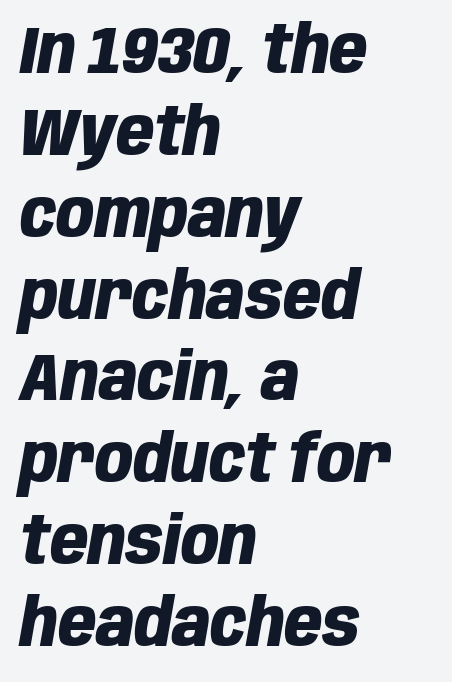
{"italic": "yes", "lean": "right", "slant_degrees": 10, "bold": "yes", "weight": "heavy", "width": "condensed", "stroke_contrast": "low", "x_height": "large", "monospaced": "no", "underline": "no", "align": "left", "line_spacing_ratio": 1.24, "letter_spacing": "normal", "letter_spacing_em": 0.0, "glyph_px": 66}
